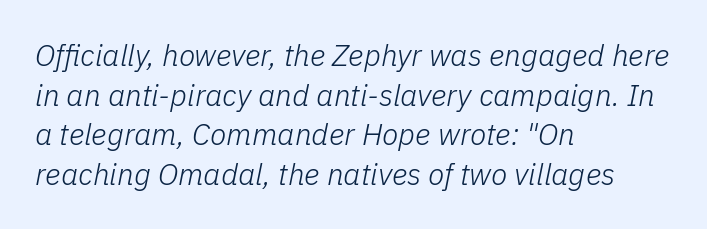
{"italic": "yes", "lean": "right", "slant_degrees": 11, "bold": "no", "weight": "light", "width": "normal", "stroke_contrast": "low", "x_height": "medium", "monospaced": "no", "underline": "no", "align": "left", "line_spacing": "normal", "line_spacing_ratio": 1.32, "letter_spacing": "normal", "letter_spacing_em": 0.0, "glyph_px": 30}
